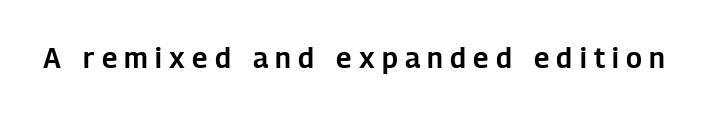
The lettering holds an erect, upright posture throughout. You could not count columns in this text — the font is proportionally spaced. Bare-footed words on every line. This sample uses a sans-serif face.
